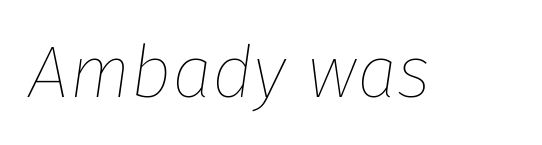
The image shows 73 px thin type, italic (leaning right); set normal letter spacing, not underlined; low stroke contrast and a medium x-height.
